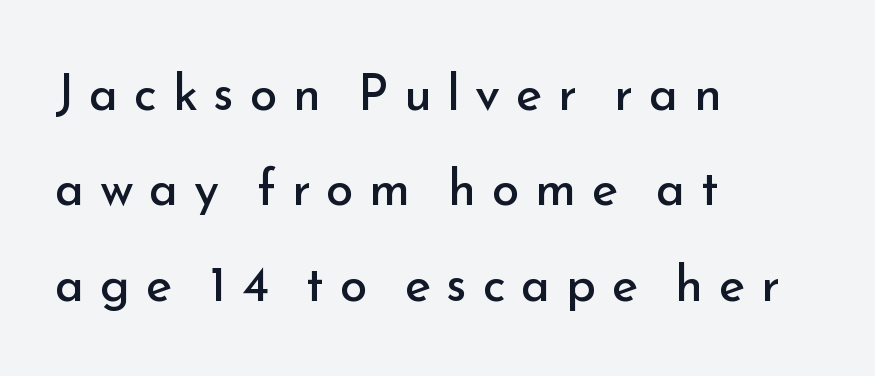
{"serif": "no", "italic": "no", "bold": "no", "weight": "regular", "width": "normal", "stroke_contrast": "low", "x_height": "small", "monospaced": "no", "underline": "no", "align": "left", "line_spacing": "loose", "line_spacing_ratio": 1.91, "letter_spacing": "wide", "letter_spacing_em": 0.31, "glyph_px": 50}
